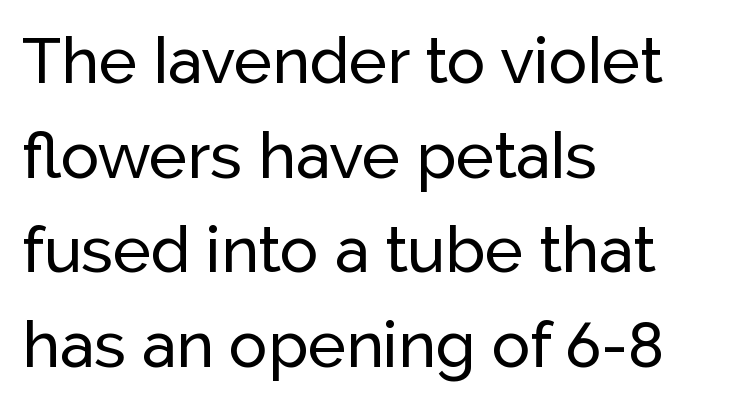
The image shows 64 px sans-serif type, upright; set left-aligned, normal line spacing (1.48x), normal letter spacing, not underlined; low stroke contrast and a medium x-height.
